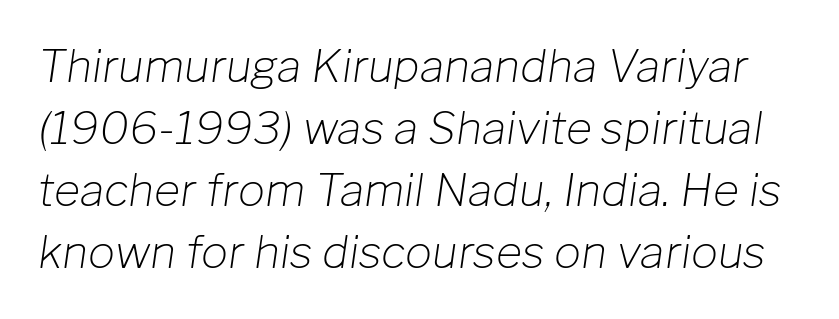
Underline: absent. Evenly set lines give the paragraph a standard silhouette. The passage shown is typed in a proportional face where columns would drift. Here the glyphs are tracked normally, forming tight word shapes. This sample uses an oblique cut, with every glyph tilted off the vertical.
